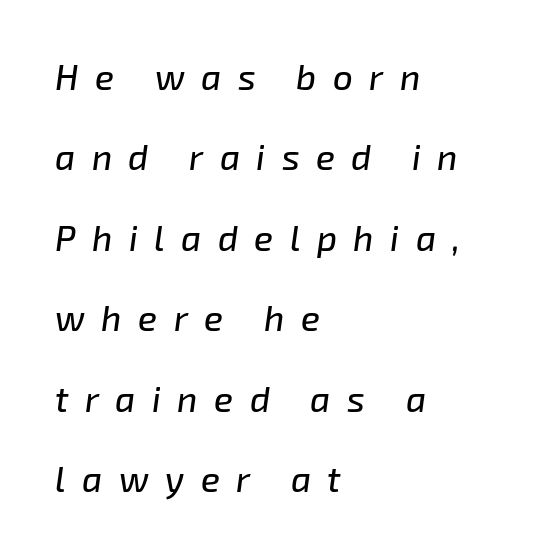
Q: Is the text italic (slanted)? A: Yes, it leans right by about 8 degrees.
Q: Is the text underlined? A: No.
Q: How is the paragraph aligned? A: Left-aligned.
Q: Is the spacing between letters normal or unusually wide? A: Unusually wide.
Q: Is the spacing between lines tight, normal or loose? A: Loose.
Q: Width (condensed, normal, or wide)? A: Normal.
Q: Stroke contrast? A: Low.
Q: x-height? A: Medium.
Q: Monospaced? A: No.
